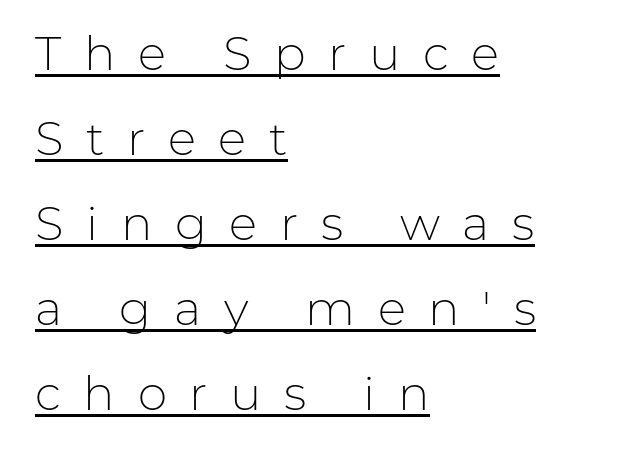
Q: Is the text bold? A: No.
Q: Is the text italic (slanted)? A: No, it is upright.
Q: Is the typeface a serif or a sans-serif typeface? A: Sans-serif.
Q: Is the text underlined? A: Yes.
Q: How is the paragraph aligned? A: Left-aligned.
Q: Is the spacing between letters normal or unusually wide? A: Unusually wide.
Q: Width (condensed, normal, or wide)? A: Normal.
Q: Stroke contrast? A: Low.
Q: x-height? A: Medium.
Q: Monospaced? A: No.
